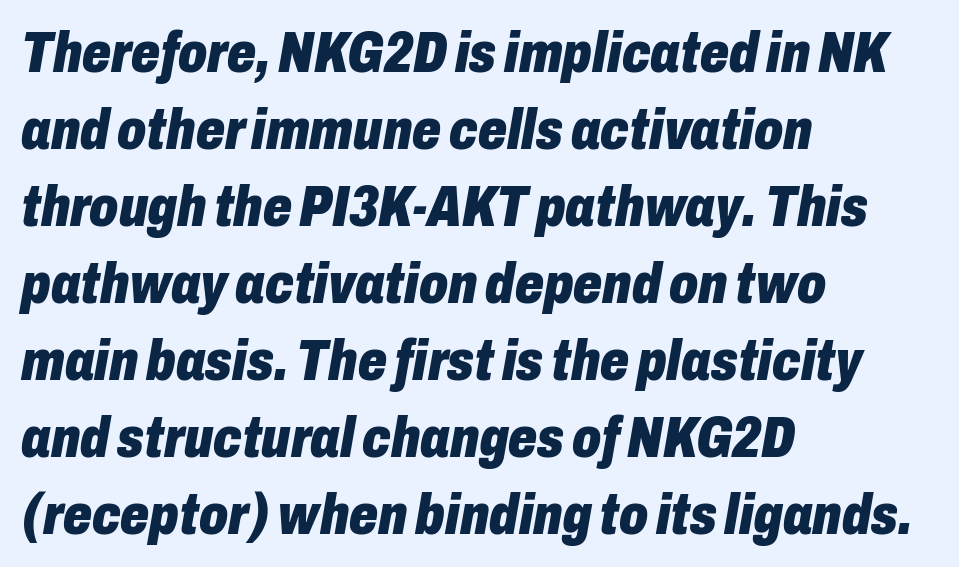
Q: Is the text bold? A: Yes.
Q: Is the text italic (slanted)? A: Yes, it leans right by about 10 degrees.
Q: Is the text underlined? A: No.
Q: How is the paragraph aligned? A: Left-aligned.
Q: Is the spacing between letters normal or unusually wide? A: Normal.
Q: Is the spacing between lines tight, normal or loose? A: Normal.
Q: Width (condensed, normal, or wide)? A: Condensed.
Q: Stroke contrast? A: Low.
Q: x-height? A: Medium.
Q: Monospaced? A: No.
